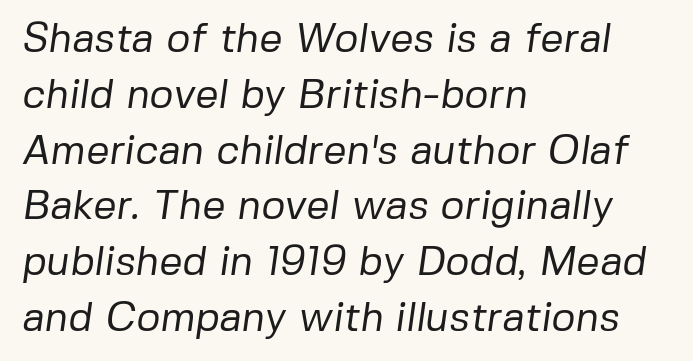
Q: Is the text bold? A: No.
Q: Is the typeface a serif or a sans-serif typeface? A: Sans-serif.
Q: Is the text underlined? A: No.
Q: How is the paragraph aligned? A: Left-aligned.
Q: Is the spacing between letters normal or unusually wide? A: Normal.
Q: Is the spacing between lines tight, normal or loose? A: Normal.
Q: Width (condensed, normal, or wide)? A: Normal.
Q: Stroke contrast? A: Low.
Q: x-height? A: Medium.
Q: Monospaced? A: No.
